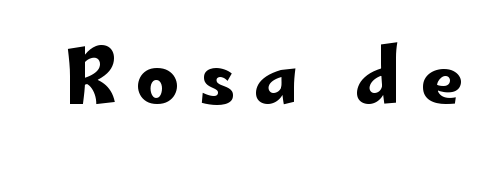
The image shows 75 px wide sans-serif type, upright; set unusually wide letter spacing (+0.26 em), not underlined; low stroke contrast and a small x-height.
